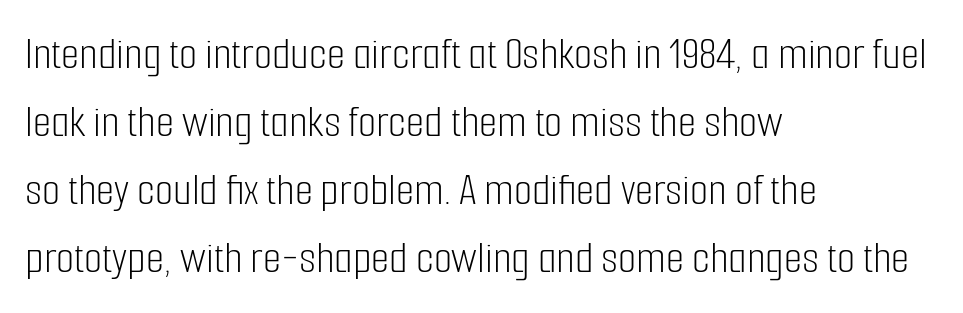
{"serif": "no", "italic": "no", "bold": "no", "weight": "light", "width": "condensed", "stroke_contrast": "low", "x_height": "medium", "monospaced": "no", "underline": "no", "align": "left", "line_spacing": "normal", "line_spacing_ratio": 1.45, "letter_spacing": "normal", "letter_spacing_em": 0.0, "glyph_px": 47}
